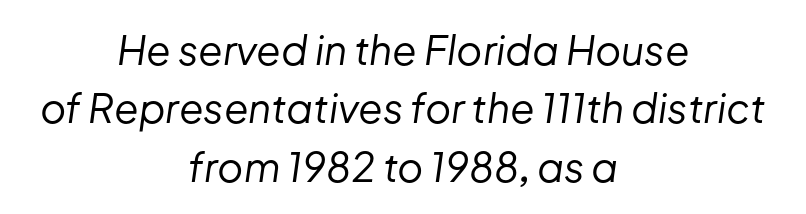
A normal amount of white space separates one row of letters from the next. Designer's note — italics engaged. Anything drawn beneath the words? Only blank space. Characters follow at the spacing the type designer built in. The letters advance in unequal steps, a hallmark of proportional type. These lines are centered, leaving both edges ragged.
